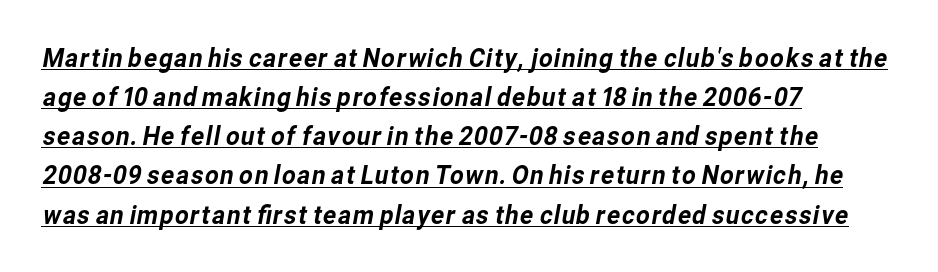
The image shows 27 px text type; set left-aligned, normal line spacing (1.45x), normal letter spacing, underlined.
